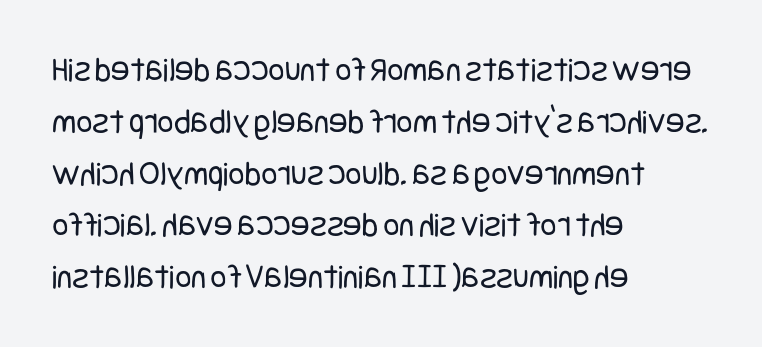
A quiet, ordinary-to-light weight characterises the typeface. The font's upright variant was chosen for this text. Nothing unusual about the tracking: characters are spaced as the font intends. Compared with typical paragraphs, the rows here are spaced about the same. The gap between lines stays unmarked.
